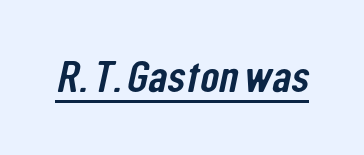
{"serif": "no", "width": "condensed", "stroke_contrast": "low", "x_height": "medium", "monospaced": "no", "underline": "yes", "letter_spacing": "normal", "letter_spacing_em": 0.0, "glyph_px": 44}
